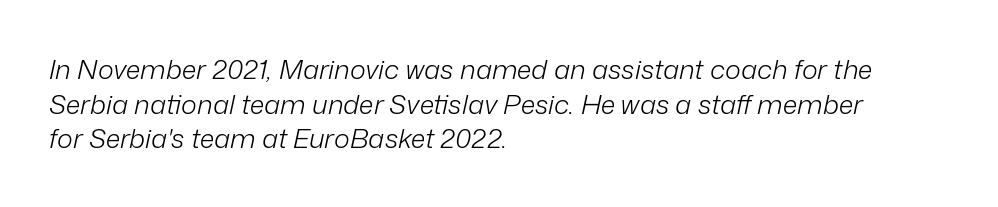
This is oblique type, the kind used for emphasis or titles. Each line starts at the same left margin while the right side varies. A typesetter would call this leading conventional body-copy spacing. Decoration check: the copy has no underline. Caption: face not bold, strokes unweighted. Caption: standard tracking, unaltered.
